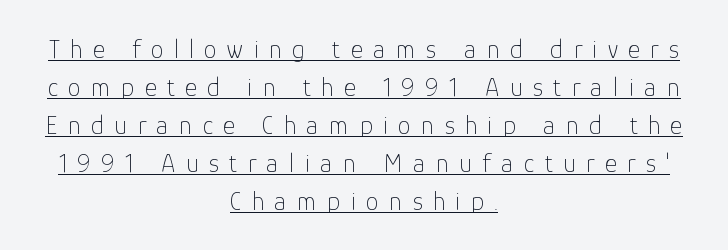
{"italic": "no", "bold": "no", "underline": "yes", "align": "center", "line_spacing": "normal", "line_spacing_ratio": 1.46, "letter_spacing": "wide", "letter_spacing_em": 0.4, "glyph_px": 26}
